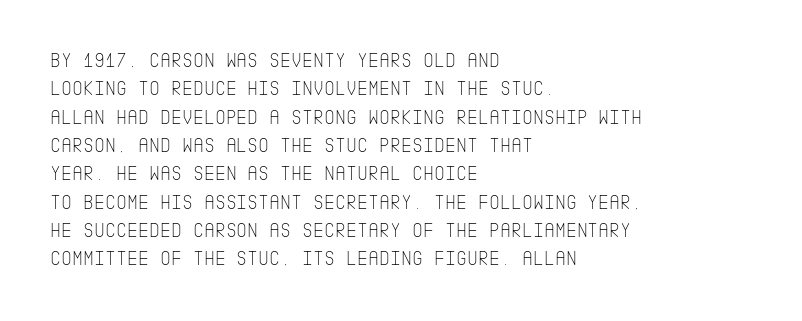
Evenly set lines give the paragraph a standard silhouette. Students, note that the glyphs here touch the page at normal intervals. In terms of posture, this sample is upright. Typeset ragged right — the left edge is the straight one.
